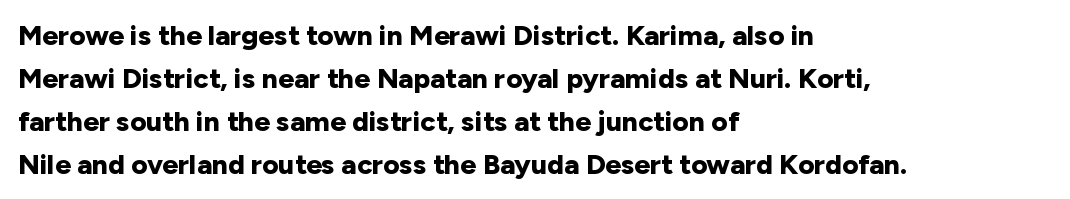
Q: Is the text bold? A: Yes.
Q: Is the text italic (slanted)? A: No, it is upright.
Q: Is the typeface a serif or a sans-serif typeface? A: Sans-serif.
Q: Is the text underlined? A: No.
Q: How is the paragraph aligned? A: Left-aligned.
Q: Is the spacing between letters normal or unusually wide? A: Normal.
Q: Is the spacing between lines tight, normal or loose? A: Normal.
Q: Width (condensed, normal, or wide)? A: Normal.
Q: Stroke contrast? A: Low.
Q: x-height? A: Medium.
Q: Monospaced? A: No.
